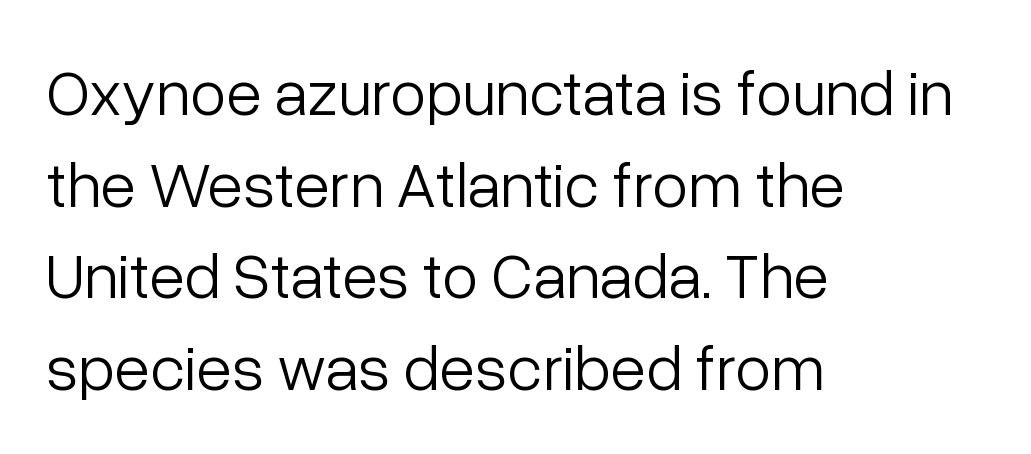
{"serif": "no", "italic": "no", "bold": "no", "weight": "light", "width": "normal", "stroke_contrast": "low", "x_height": "medium", "monospaced": "no", "underline": "no", "align": "left", "line_spacing": "normal", "line_spacing_ratio": 1.41, "letter_spacing": "normal", "letter_spacing_em": 0.0, "glyph_px": 65}
